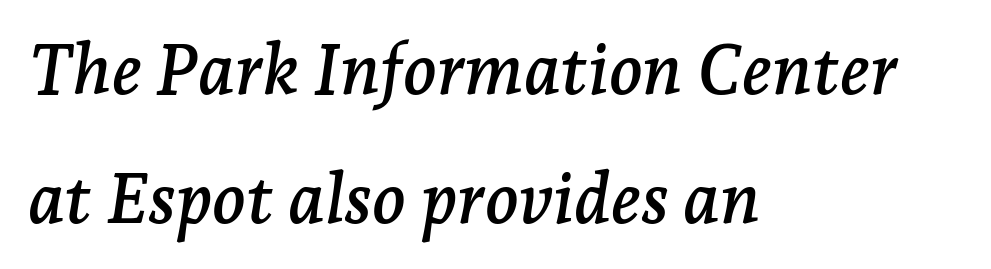
{"serif": "yes", "italic": "yes", "lean": "right", "slant_degrees": 7, "width": "normal", "stroke_contrast": "low", "x_height": "medium", "monospaced": "no", "underline": "no", "align": "left", "line_spacing_ratio": 1.85, "letter_spacing": "normal", "letter_spacing_em": 0.0, "glyph_px": 70}
